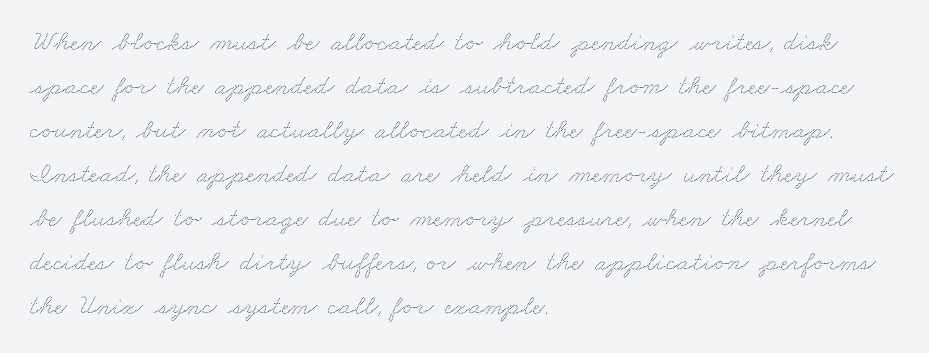
The type is set solid horizontally, with unmodified tracking. The zone under the glyphs is completely vacant. Quick note: interline space is typical. A typesetter would call this proportional, since set widths differ per character. The paragraph shown leans on its left margin.
